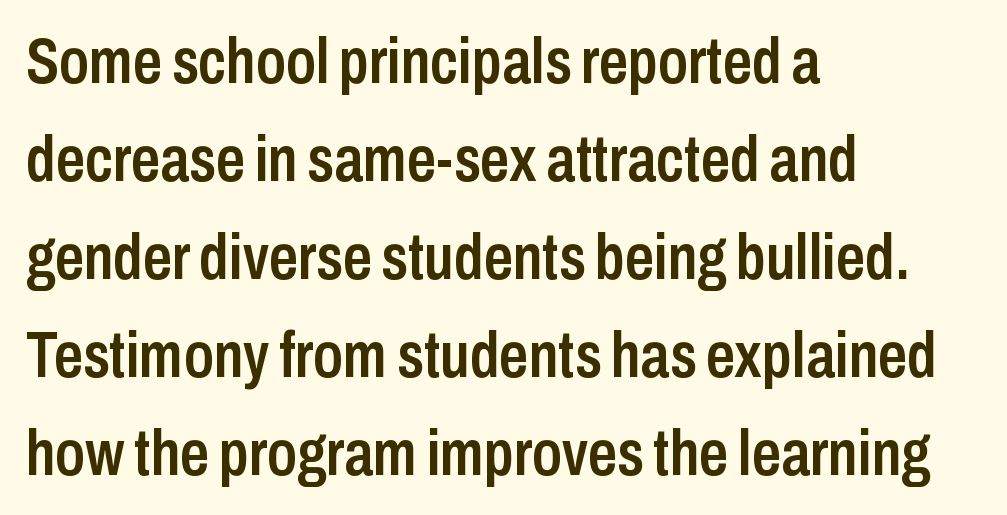
Ascenders rise straight up at ninety degrees. The text block is weighted toward the left margin, trailing off unevenly rightward. Looks like regular typesetting: each glyph gets only the width it needs. Emphasis by weight is partial: semibold. This sample uses plain, unmodified letter spacing.
